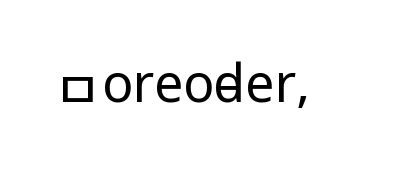
{"serif": "no", "italic": "no", "bold": "no", "weight": "regular", "width": "condensed", "stroke_contrast": "low", "x_height": "large", "monospaced": "no", "underline": "no", "letter_spacing": "normal", "letter_spacing_em": 0.0, "glyph_px": 52}
